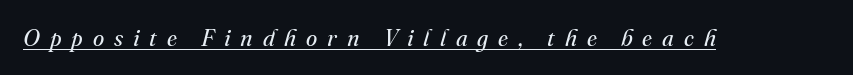
Looks like someone drew a line under every word here. It's the slanting kind of type. Caption: face not bold, strokes unweighted. You could only call the tracking loose — the letters float apart.
